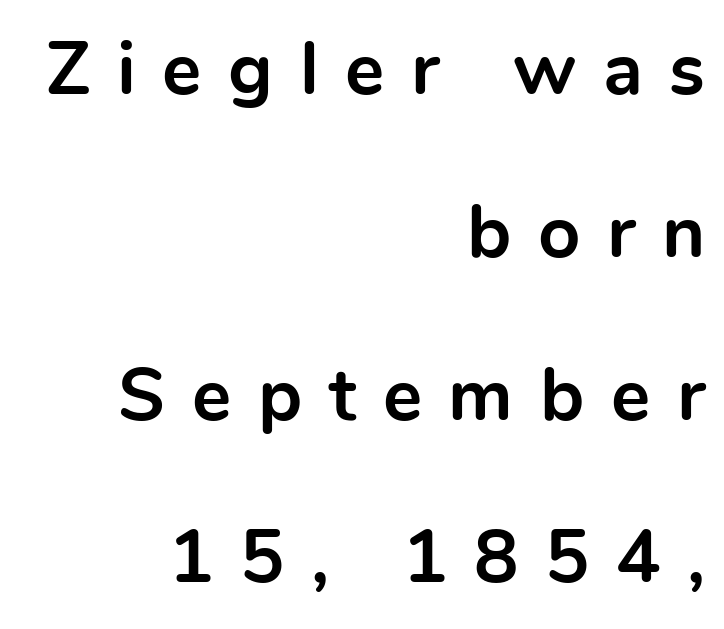
The image shows 74 px bold sans-serif type, upright; set right-aligned, loose line spacing (2.2x), unusually wide letter spacing (+0.36 em), not underlined; a medium x-height.
